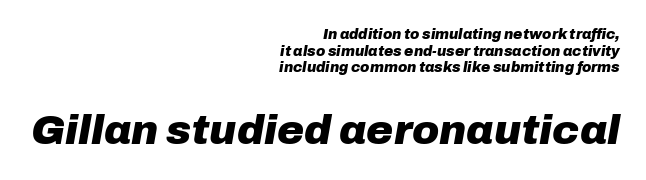
The image shows 41 px heavy type, italic (leaning right); set right-aligned, line spacing 1.18x, normal letter spacing, not underlined; the second (bottom) block is 2.93x larger; low stroke contrast and a medium x-height.
